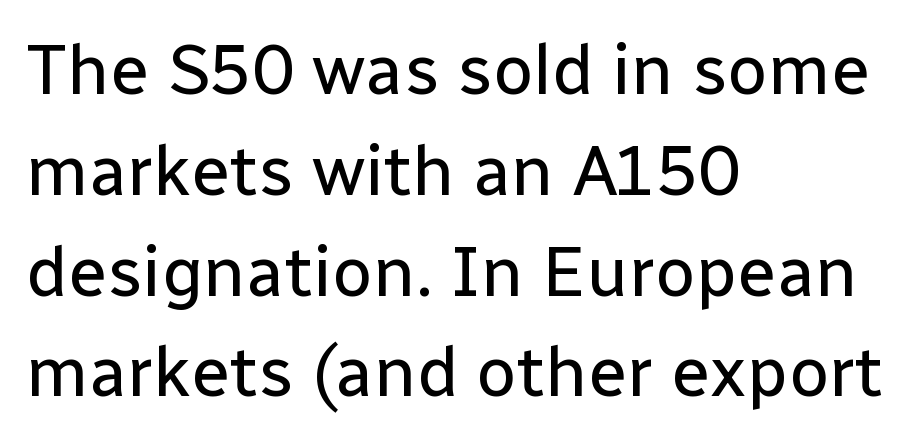
Q: Is the text bold? A: No.
Q: Is the text italic (slanted)? A: No, it is upright.
Q: Is the typeface a serif or a sans-serif typeface? A: Sans-serif.
Q: Is the text underlined? A: No.
Q: How is the paragraph aligned? A: Left-aligned.
Q: Is the spacing between letters normal or unusually wide? A: Normal.
Q: Is the spacing between lines tight, normal or loose? A: Normal.
Q: Width (condensed, normal, or wide)? A: Normal.
Q: Stroke contrast? A: Low.
Q: x-height? A: Medium.
Q: Monospaced? A: No.
